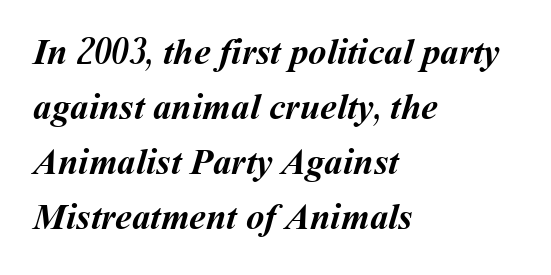
Q: Is the text bold? A: Yes.
Q: Is the text underlined? A: No.
Q: How is the paragraph aligned? A: Left-aligned.
Q: Is the spacing between letters normal or unusually wide? A: Normal.
Q: Is the spacing between lines tight, normal or loose? A: Normal.
Q: Width (condensed, normal, or wide)? A: Normal.
Q: Stroke contrast? A: Medium.
Q: x-height? A: Medium.
Q: Monospaced? A: No.
